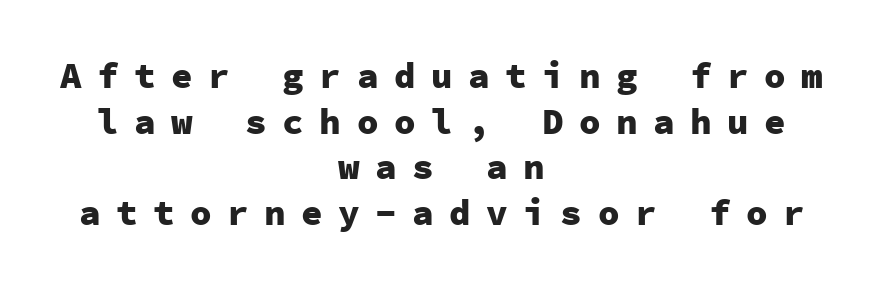
{"serif": "no", "italic": "no", "bold": "yes", "weight": "heavy", "width": "normal", "stroke_contrast": "low", "x_height": "medium", "monospaced": "yes", "underline": "no", "align": "center", "line_spacing": "normal", "line_spacing_ratio": 1.27, "letter_spacing": "wide", "letter_spacing_em": 0.43, "glyph_px": 36}
